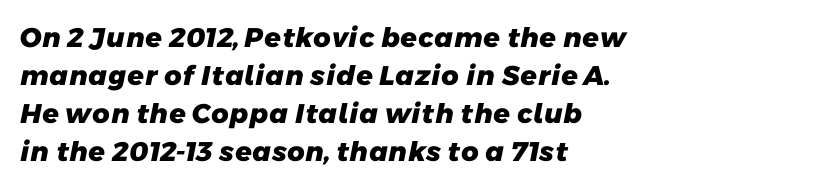
Beneath every word, the page is bare. Short note: letters normally spaced. Does the leading feel generous? No, just average. Alignment: flush left.
